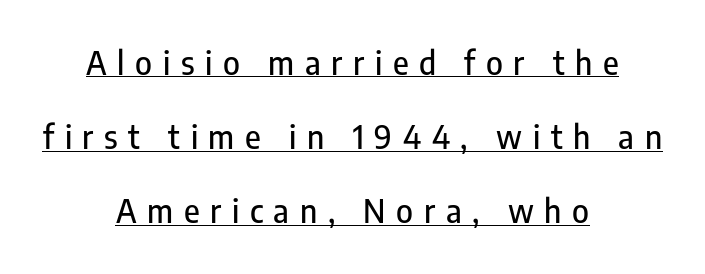
The image shows 32 px condensed sans-serif type, upright; set centered, loose line spacing (2.32x), unusually wide letter spacing (+0.33 em), underlined; low stroke contrast and a medium x-height.
